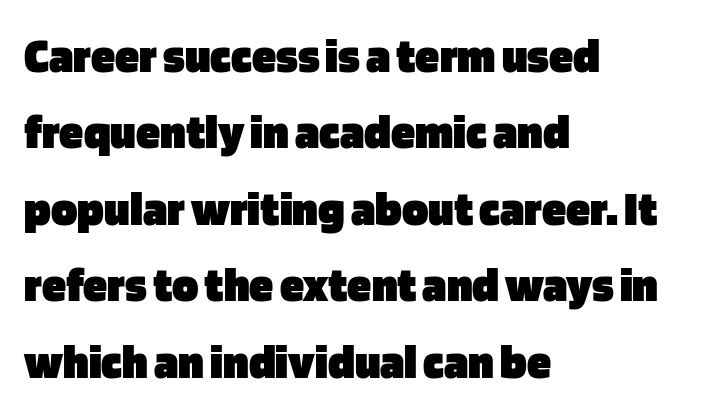
Q: Is the text bold? A: Yes.
Q: Is the text italic (slanted)? A: No, it is upright.
Q: Is the typeface a serif or a sans-serif typeface? A: Sans-serif.
Q: Is the text underlined? A: No.
Q: How is the paragraph aligned? A: Left-aligned.
Q: Is the spacing between letters normal or unusually wide? A: Normal.
Q: Is the spacing between lines tight, normal or loose? A: Normal.
Q: Width (condensed, normal, or wide)? A: Normal.
Q: Stroke contrast? A: Low.
Q: x-height? A: Large.
Q: Monospaced? A: No.
